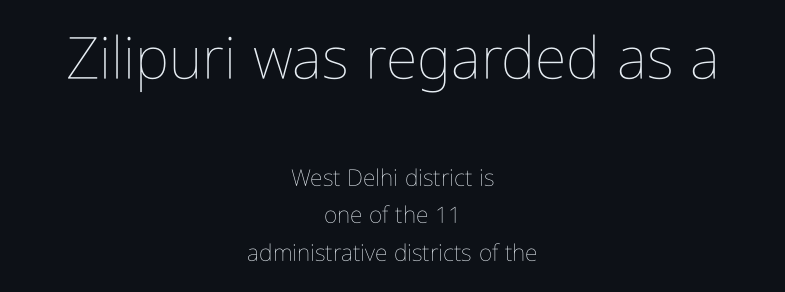
Q: Is the text bold? A: No.
Q: Is the text italic (slanted)? A: No, it is upright.
Q: Is the text underlined? A: No.
Q: How is the paragraph aligned? A: Centered.
Q: Is the spacing between letters normal or unusually wide? A: Normal.
Q: Is the spacing between lines tight, normal or loose? A: Normal.
Q: Which block of text is set in a larger size, the first (top) or the second (bottom)? A: The first (top) one.
Q: Width (condensed, normal, or wide)? A: Condensed.
Q: Stroke contrast? A: Low.
Q: x-height? A: Medium.
Q: Monospaced? A: No.
